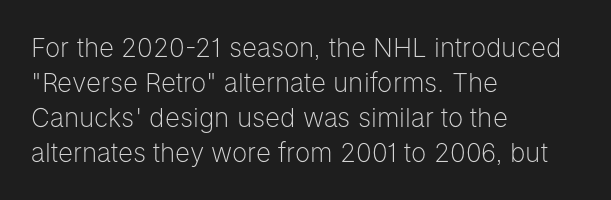
Q: Is the text bold? A: No.
Q: Is the text italic (slanted)? A: No, it is upright.
Q: Is the text underlined? A: No.
Q: How is the paragraph aligned? A: Left-aligned.
Q: Is the spacing between letters normal or unusually wide? A: Normal.
Q: Is the spacing between lines tight, normal or loose? A: Normal.
